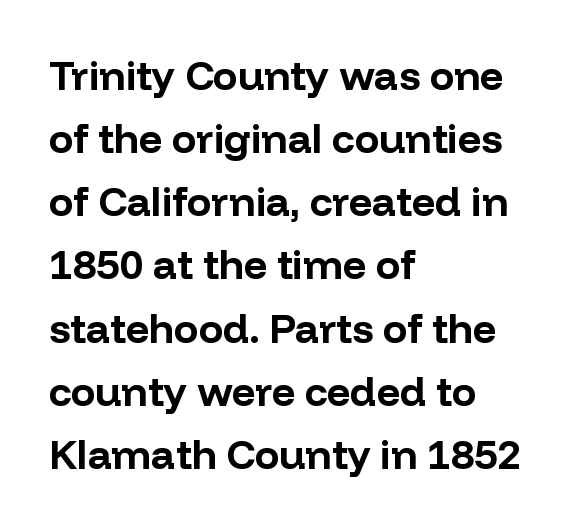
The image shows 41 px bold sans-serif type, upright; set left-aligned, normal line spacing (1.54x), normal letter spacing, not underlined; low stroke contrast and a medium x-height.
